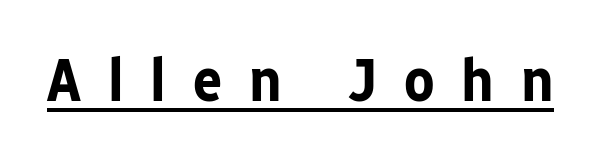
Q: Is the text bold? A: Yes.
Q: Is the text italic (slanted)? A: No, it is upright.
Q: Is the typeface a serif or a sans-serif typeface? A: Sans-serif.
Q: Is the text underlined? A: Yes.
Q: Is the spacing between letters normal or unusually wide? A: Unusually wide.
Q: Width (condensed, normal, or wide)? A: Normal.
Q: Stroke contrast? A: Low.
Q: x-height? A: Medium.
Q: Monospaced? A: No.
